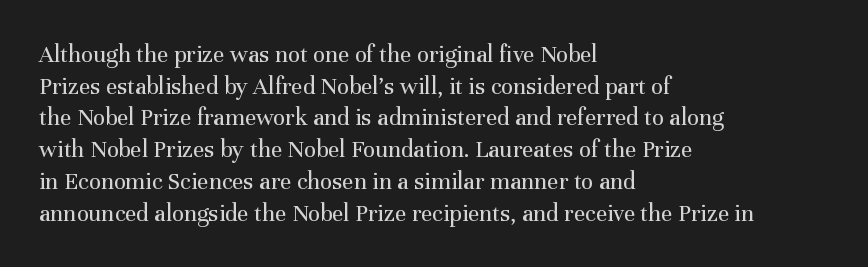
Q: Is the text bold? A: No.
Q: Is the text italic (slanted)? A: No, it is upright.
Q: Is the text underlined? A: No.
Q: How is the paragraph aligned? A: Left-aligned.
Q: Is the spacing between letters normal or unusually wide? A: Normal.
Q: Is the spacing between lines tight, normal or loose? A: Normal.
